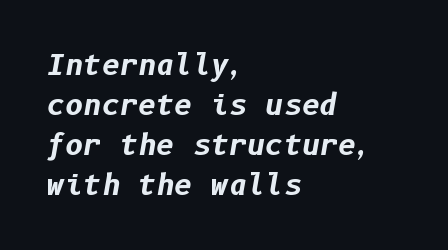
{"italic": "yes", "lean": "right", "slant_degrees": 10, "bold": "yes", "weight": "bold", "width": "normal", "stroke_contrast": "low", "x_height": "medium", "underline": "no", "align": "left", "line_spacing": "normal", "line_spacing_ratio": 1.43, "letter_spacing": "normal", "letter_spacing_em": 0.0, "glyph_px": 28}
